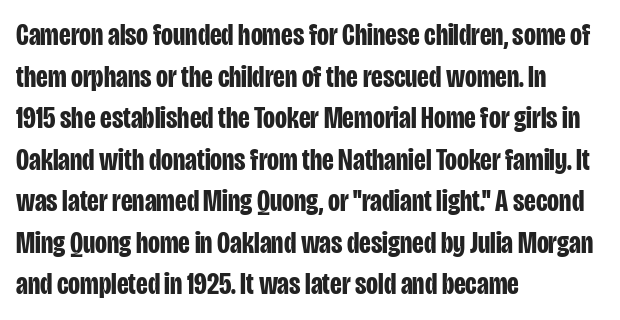
Descenders hang freely into open space. Compared with a centered layout, this one pins lines to the left instead. Do the characters align in a grid? No, the font is proportional. Words appear dense and cohesive because spacing is normal.
